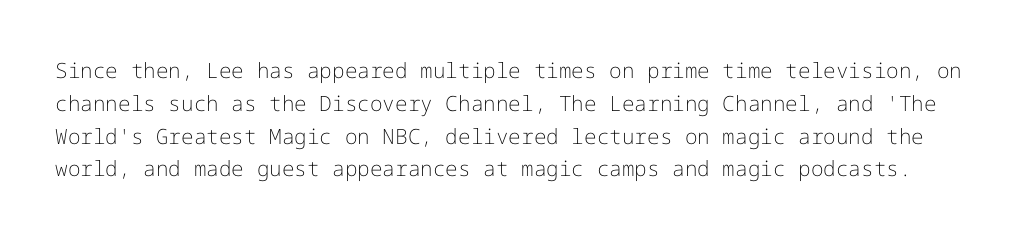
{"italic": "no", "bold": "no", "underline": "no", "line_spacing": "normal", "line_spacing_ratio": 1.56, "letter_spacing": "normal", "letter_spacing_em": 0.0, "glyph_px": 21}
